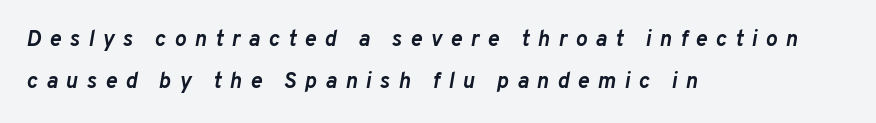
These words are printed bold, with thick strokes throughout. Reading down the block, your eye returns to a fixed left position each line. Bare-footed words on every line. Tall strokes in this sample are angled rather than plumb. This sample trades compactness for vertical openness between lines.
